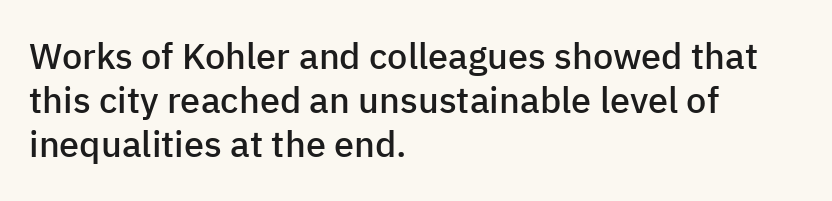
Q: Is the text bold? A: Semi-bold.
Q: Is the text italic (slanted)? A: No, it is upright.
Q: Is the typeface a serif or a sans-serif typeface? A: Sans-serif.
Q: Is the text underlined? A: No.
Q: How is the paragraph aligned? A: Left-aligned.
Q: Is the spacing between letters normal or unusually wide? A: Normal.
Q: Width (condensed, normal, or wide)? A: Normal.
Q: Stroke contrast? A: Low.
Q: x-height? A: Medium.
Q: Monospaced? A: No.
